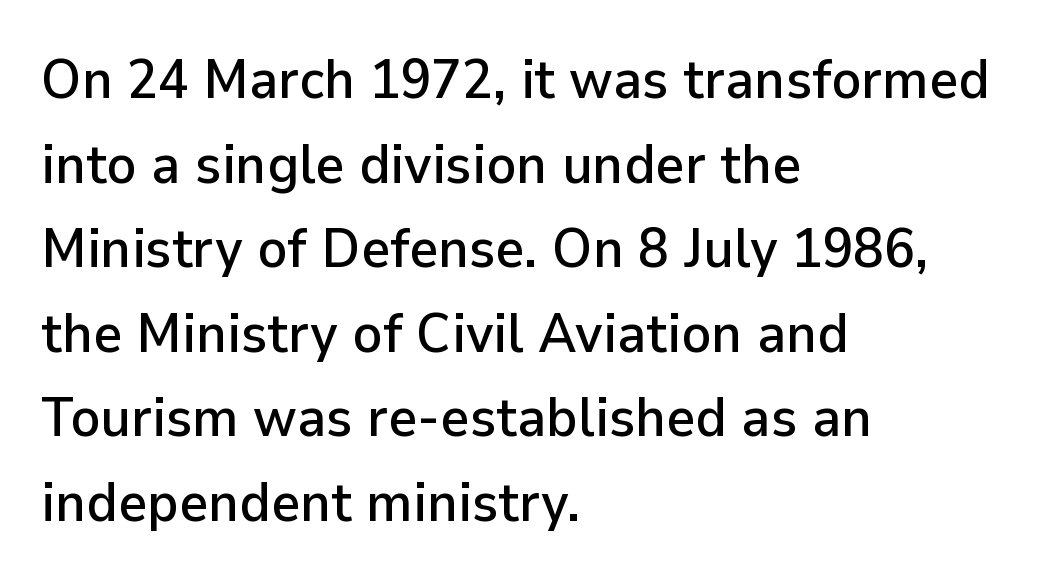
The lines sit at an ordinary, default distance from one another. The lettering holds an erect, upright posture throughout. Underlining? Definitely not there. Line beginnings align vertically; line endings do not. This rendering leaves character spacing at its baseline value. Serif or sans? Sans — the stroke terminals are bare.
